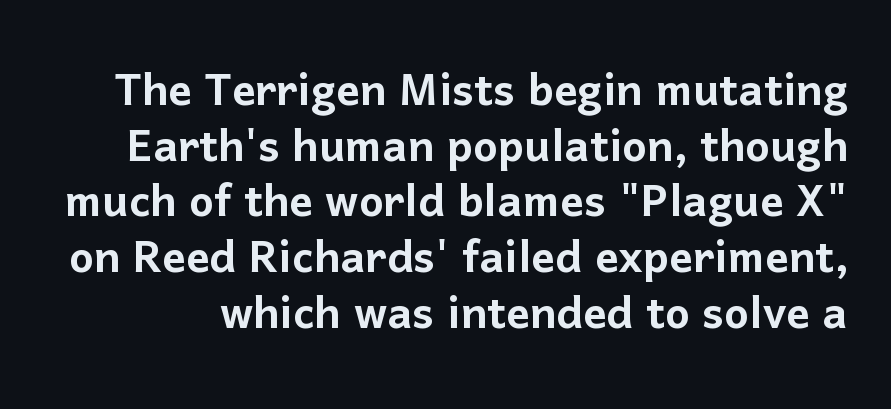
{"serif": "no", "italic": "no", "width": "normal", "stroke_contrast": "low", "x_height": "medium", "monospaced": "no", "underline": "no", "line_spacing": "tight", "line_spacing_ratio": 0.96, "letter_spacing": "normal", "letter_spacing_em": 0.0, "glyph_px": 58}
